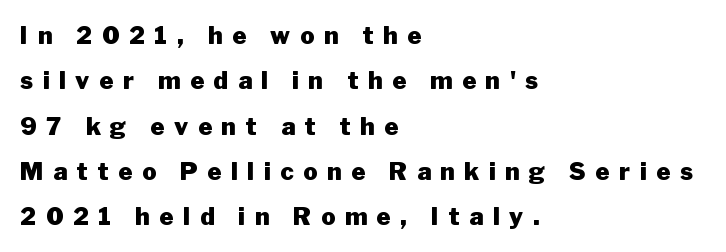
The image shows 24 px bold type, upright; set left-aligned, line spacing 1.89x, unusually wide letter spacing (+0.4 em), not underlined.
